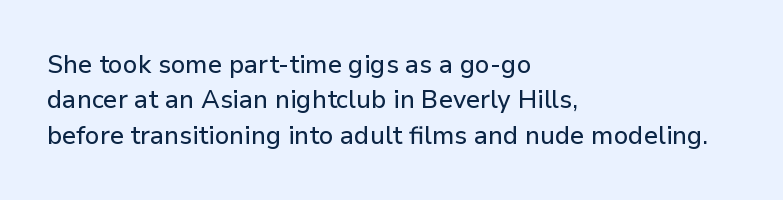
Q: Is the text italic (slanted)? A: No, it is upright.
Q: Is the text underlined? A: No.
Q: How is the paragraph aligned? A: Left-aligned.
Q: Is the spacing between letters normal or unusually wide? A: Normal.
Q: Is the spacing between lines tight, normal or loose? A: Normal.
